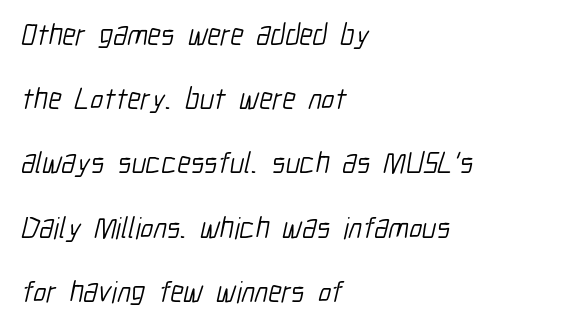
Varying glyph widths throughout — classic text-font behaviour. Each word holds together tightly as a unit, with standard inter-letter gaps. The leading is generous, giving the passage an open texture. A student would call this left alignment; a typographer would say flush left, rag right.
